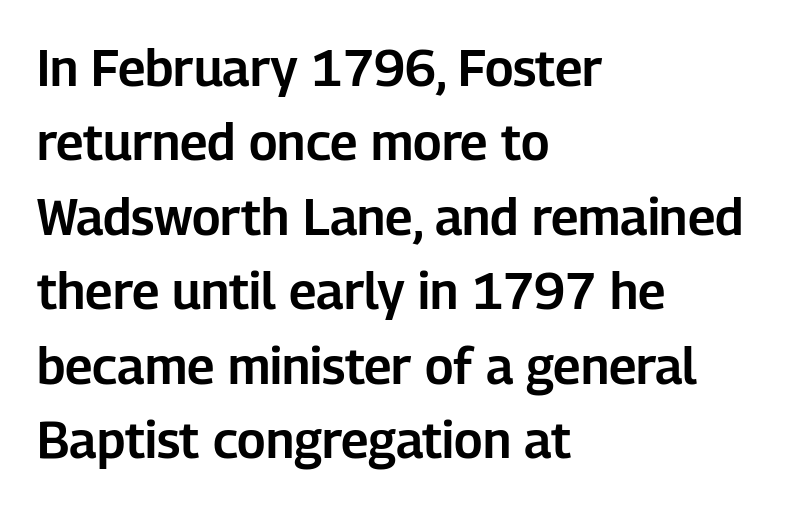
Leading matches the norm, producing a regular column. Layout note: lines flush left. This is roman type, the default non-slanted kind. Beneath every word, the page is bare.
